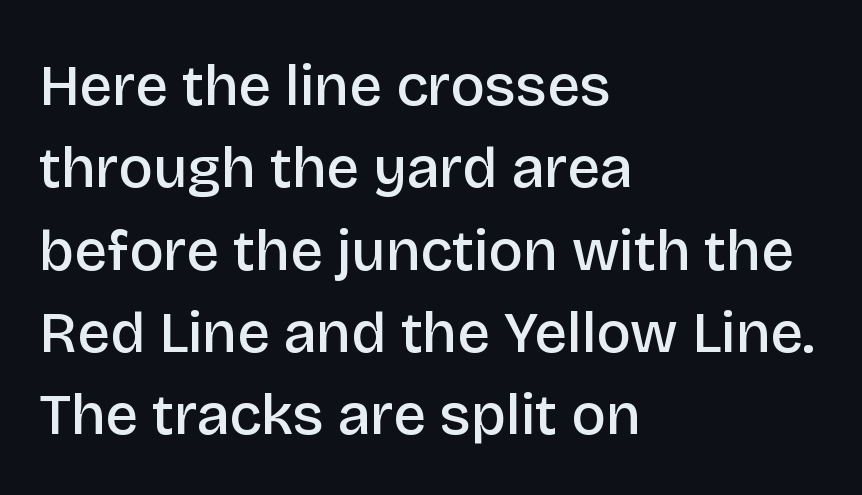
{"serif": "no", "italic": "no", "bold": "semi", "weight": "semibold", "width": "normal", "stroke_contrast": "low", "x_height": "large", "monospaced": "no", "underline": "no", "align": "left", "line_spacing": "normal", "line_spacing_ratio": 1.42, "letter_spacing": "normal", "letter_spacing_em": 0.0, "glyph_px": 58}
